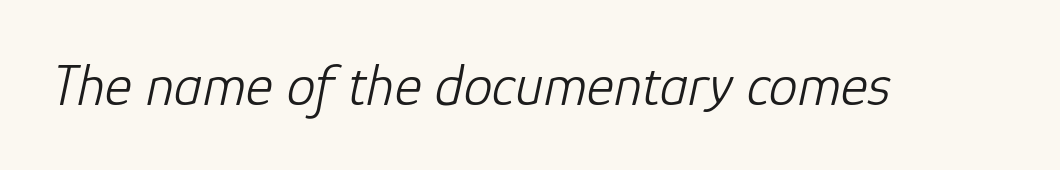
The foot of each line stays bare and open. The letters advance in unequal steps, a hallmark of proportional type. This is oblique type, the kind used for emphasis or titles. Honestly, the letter spacing is just normal — you wouldn't notice it. Stem width sits at or under what a default text font uses.
